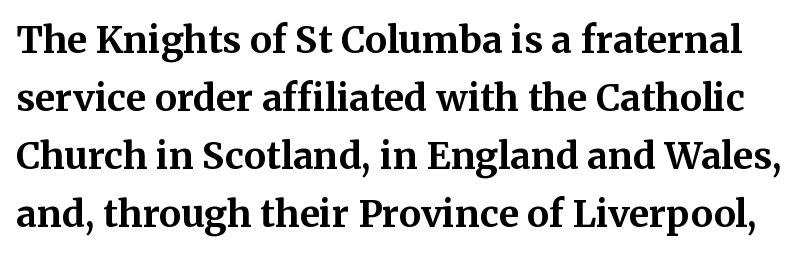
The image shows 37 px bold serif type, upright; set normal line spacing (1.57x), normal letter spacing, not underlined; medium stroke contrast and a medium x-height.
